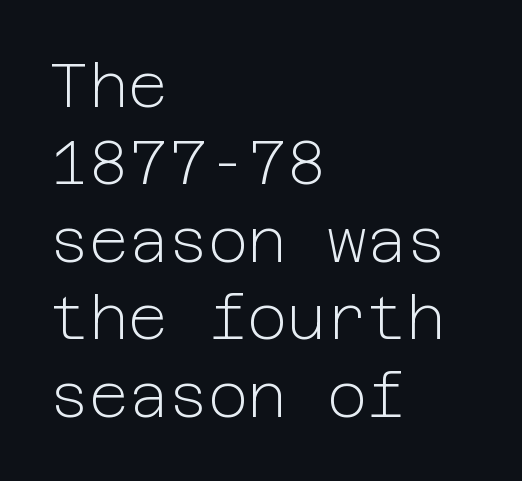
Q: Is the text bold? A: No.
Q: Is the text italic (slanted)? A: No, it is upright.
Q: Is the typeface a serif or a sans-serif typeface? A: Sans-serif.
Q: Is the text underlined? A: No.
Q: How is the paragraph aligned? A: Left-aligned.
Q: Is the spacing between letters normal or unusually wide? A: Normal.
Q: Is the spacing between lines tight, normal or loose? A: Normal.
Q: Width (condensed, normal, or wide)? A: Normal.
Q: Stroke contrast? A: Low.
Q: x-height? A: Medium.
